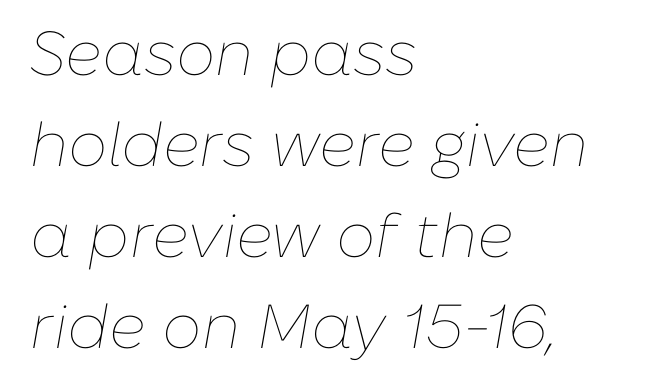
This rendering features lettering with no underline. Note the varied advance widths — an 'i' is clearly narrower than an 'm'. This rendering uses left alignment, leaving the right contour irregular. This sample keeps an unexceptional amount of space between lines.
